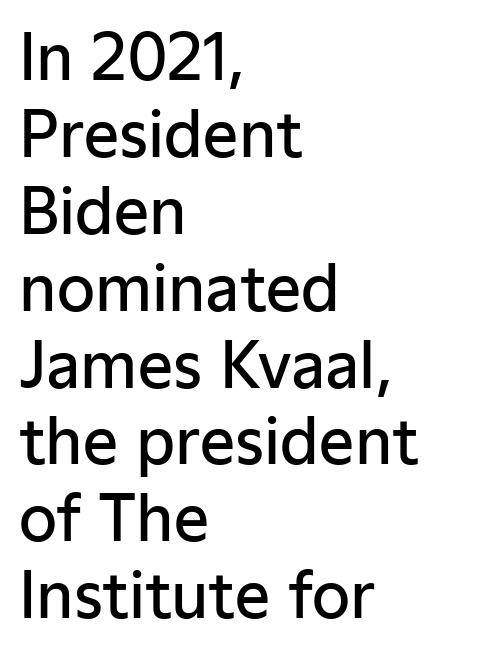
Q: Is the text bold? A: Semi-bold.
Q: Is the text italic (slanted)? A: No, it is upright.
Q: Is the typeface a serif or a sans-serif typeface? A: Sans-serif.
Q: Is the text underlined? A: No.
Q: How is the paragraph aligned? A: Left-aligned.
Q: Is the spacing between letters normal or unusually wide? A: Normal.
Q: Width (condensed, normal, or wide)? A: Normal.
Q: Stroke contrast? A: Low.
Q: x-height? A: Medium.
Q: Monospaced? A: No.
